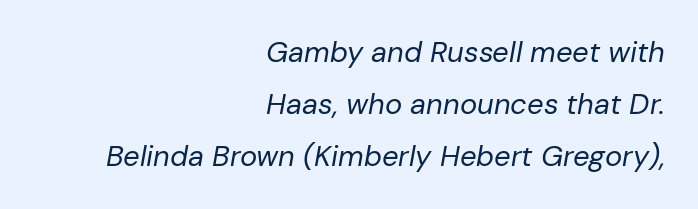
Q: Is the text bold? A: No.
Q: Is the text italic (slanted)? A: Yes, it leans right by about 10 degrees.
Q: Is the text underlined? A: No.
Q: How is the paragraph aligned? A: Right-aligned.
Q: Is the spacing between letters normal or unusually wide? A: Normal.
Q: Width (condensed, normal, or wide)? A: Normal.
Q: Stroke contrast? A: Low.
Q: x-height? A: Medium.
Q: Monospaced? A: No.
